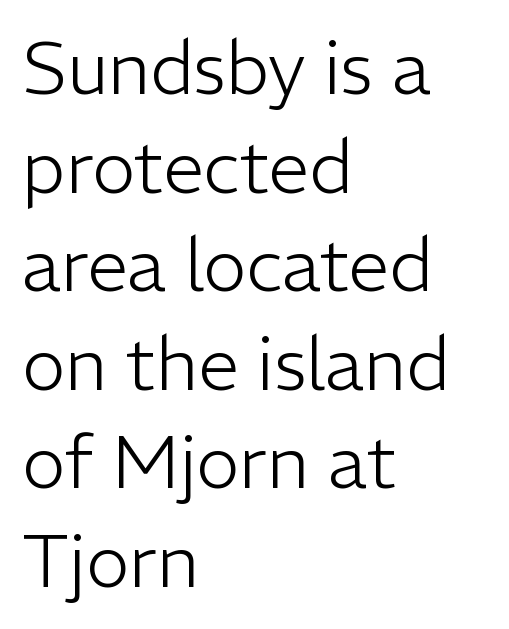
{"serif": "no", "italic": "no", "bold": "no", "weight": "light", "width": "normal", "stroke_contrast": "low", "x_height": "medium", "monospaced": "no", "underline": "no", "align": "left", "line_spacing": "normal", "line_spacing_ratio": 1.35, "letter_spacing": "normal", "letter_spacing_em": 0.0, "glyph_px": 73}
